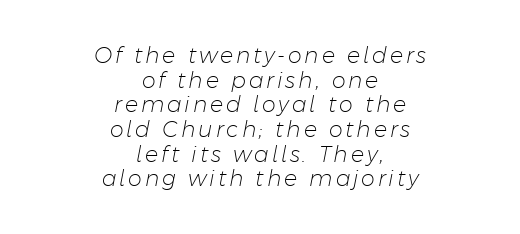
The image shows 22 px text type, italic (leaning right); set centered, tight line spacing (1.12x), not underlined.
